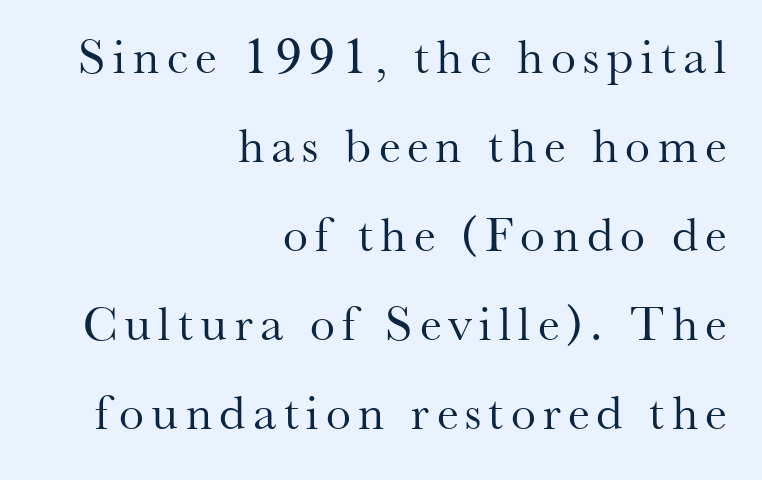
The image shows 50 px regular-weight serif type, upright; set right-aligned, line spacing 1.78x, not underlined; medium stroke contrast and a small x-height.
